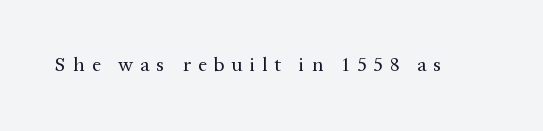
Q: Is the text bold? A: No.
Q: Is the text italic (slanted)? A: No, it is upright.
Q: Is the text underlined? A: No.
Q: Is the spacing between letters normal or unusually wide? A: Unusually wide.
